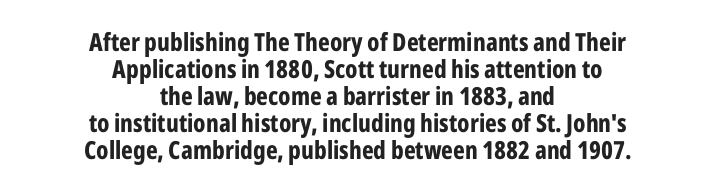
How would I describe the line gaps? Narrow and economical. The line texture is even and compact thanks to regular tracking. The rendering positions every line midway between the sides. Nobody drew a line under any word here.
